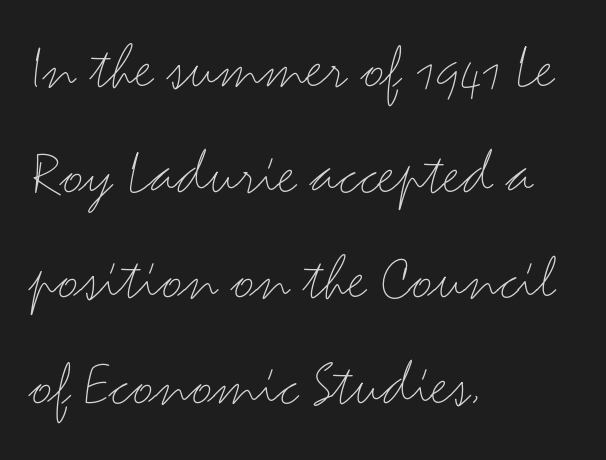
{"serif": "no", "bold": "no", "weight": "light", "width": "wide", "stroke_contrast": "medium", "x_height": "small", "monospaced": "no", "underline": "no", "align": "left", "line_spacing": "normal", "line_spacing_ratio": 1.6, "letter_spacing": "normal", "letter_spacing_em": 0.0, "glyph_px": 66}
